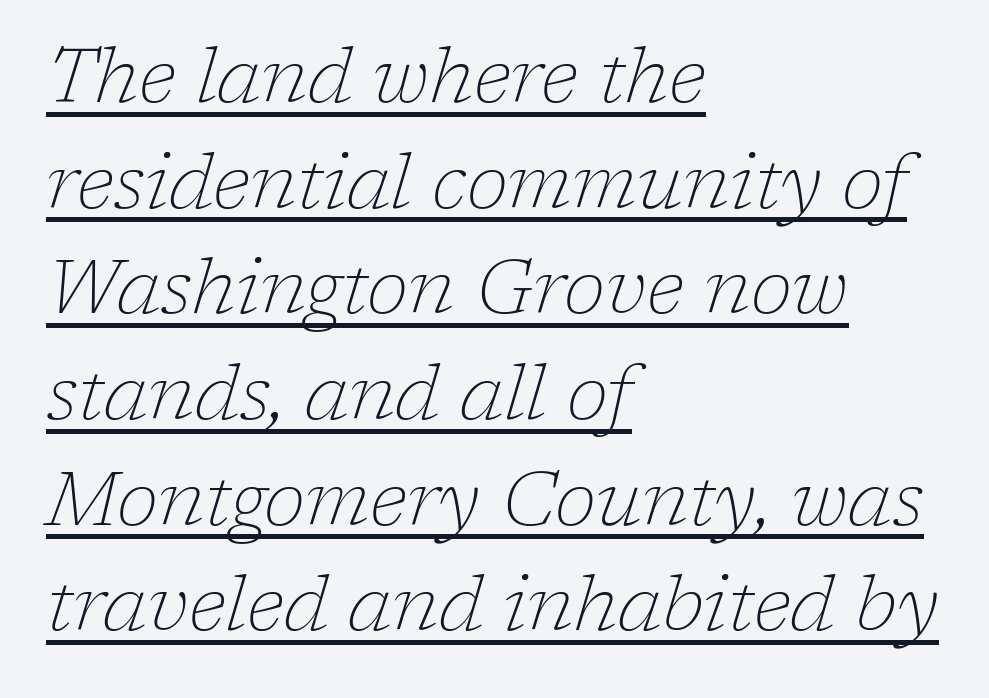
The image shows 76 px thin serif type, italic (leaning right); set left-aligned, normal line spacing (1.39x), normal letter spacing, underlined; low stroke contrast and a medium x-height.
